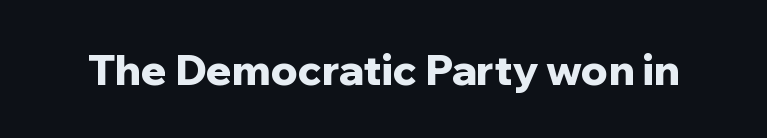
Q: Is the text bold? A: Yes.
Q: Is the text italic (slanted)? A: No, it is upright.
Q: Is the typeface a serif or a sans-serif typeface? A: Sans-serif.
Q: Is the text underlined? A: No.
Q: Is the spacing between letters normal or unusually wide? A: Normal.
Q: Width (condensed, normal, or wide)? A: Normal.
Q: Stroke contrast? A: Low.
Q: x-height? A: Medium.
Q: Monospaced? A: No.
